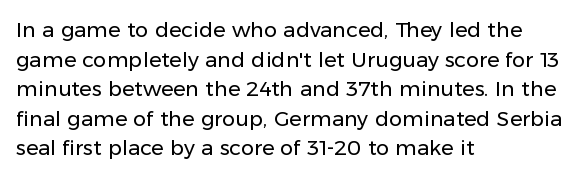
Quick note: underline off. Do the letters lean? They stand straight. The text block is weighted toward the left margin, trailing off unevenly rightward. This rendering leaves character spacing at its baseline value. Vertical spacing — default.
